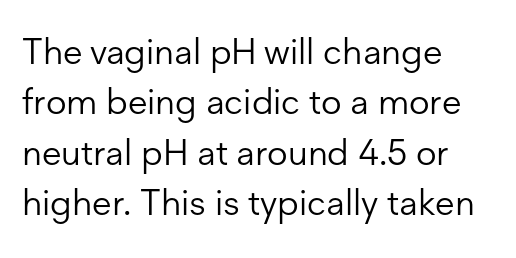
How would I describe the line gaps? Plain and ordinary. Every character sits straight up, as roman type does. The letters look calm and open, with moderate or lighter stems. Nobody touched the tracking dial on this one. Note the varied advance widths — an 'i' is clearly narrower than an 'm'. If you drew a ruler down the left edge, every line would touch it.
